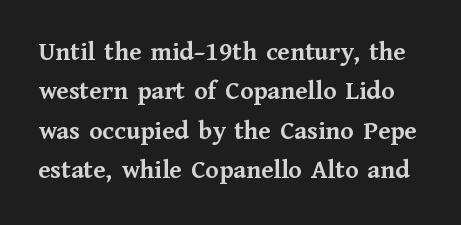
Q: Is the text bold? A: Yes.
Q: Is the text italic (slanted)? A: No, it is upright.
Q: Is the text underlined? A: No.
Q: Is the spacing between letters normal or unusually wide? A: Normal.
Q: Is the spacing between lines tight, normal or loose? A: Normal.
